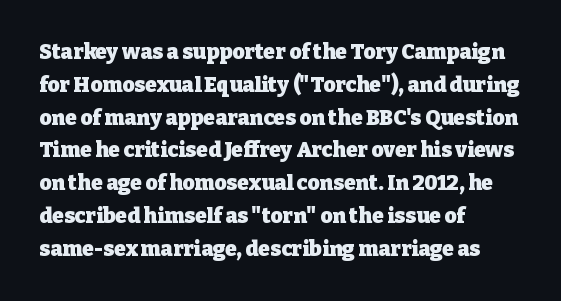
The image shows 21 px bold type, upright; set left-aligned, normal line spacing (1.56x), normal letter spacing, not underlined.
